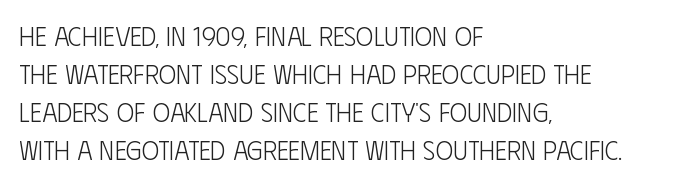
{"italic": "no", "bold": "no", "underline": "no", "align": "left", "line_spacing": "normal", "line_spacing_ratio": 1.46, "letter_spacing": "normal", "letter_spacing_em": 0.0, "glyph_px": 26}
